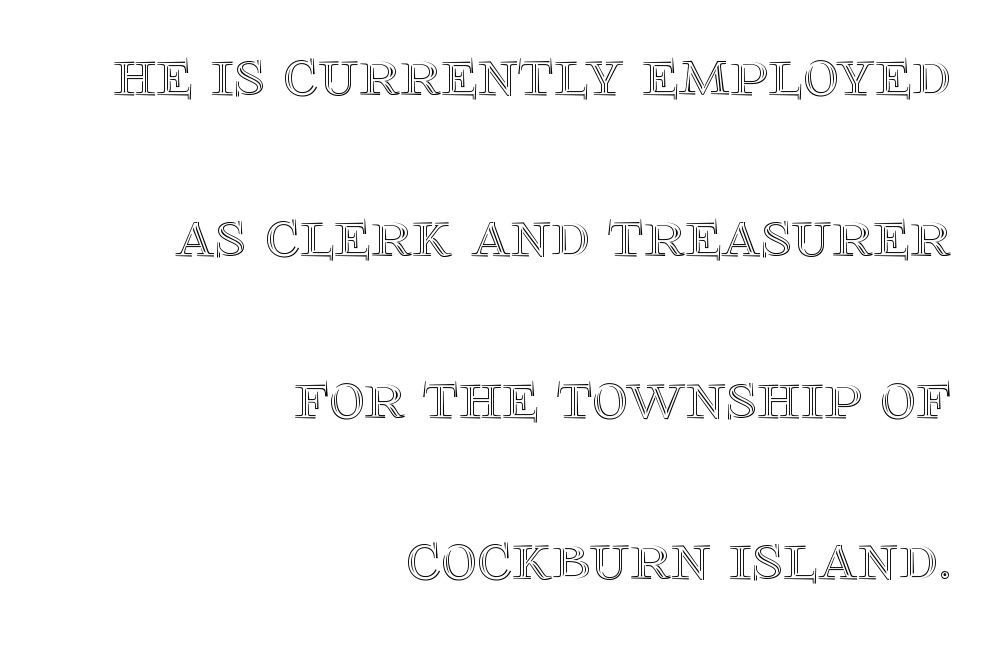
Do the characters align in a grid? No, the font is proportional. Leading is clearly above the norm, producing a sparse column. The string is rendered with underlining switched off. No extra tracking has been applied to these lines. Rendered with straight, roman letterforms. Layout note: lines flush right.
